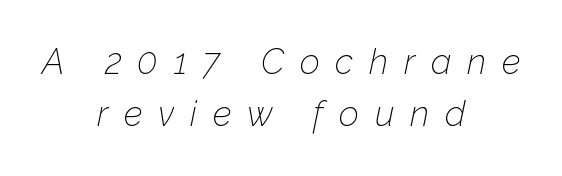
Q: Is the text bold? A: No.
Q: Is the text italic (slanted)? A: Yes, it leans right by about 12 degrees.
Q: Is the text underlined? A: No.
Q: How is the paragraph aligned? A: Centered.
Q: Is the spacing between letters normal or unusually wide? A: Unusually wide.
Q: Is the spacing between lines tight, normal or loose? A: Normal.
Q: Width (condensed, normal, or wide)? A: Normal.
Q: Stroke contrast? A: Low.
Q: x-height? A: Medium.
Q: Monospaced? A: No.
